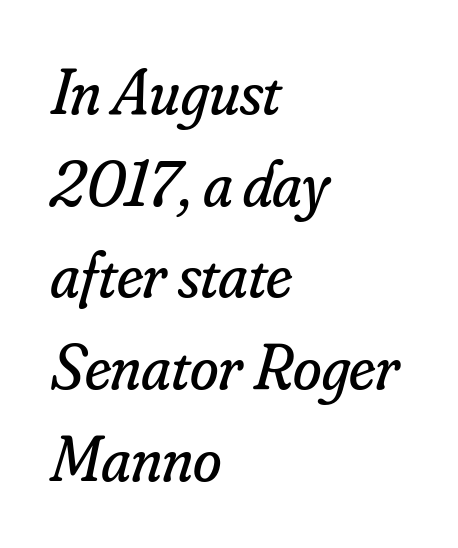
Q: Is the text bold? A: No.
Q: Is the text italic (slanted)? A: Yes, it leans right by about 16 degrees.
Q: Is the typeface a serif or a sans-serif typeface? A: Serif.
Q: Is the text underlined? A: No.
Q: How is the paragraph aligned? A: Left-aligned.
Q: Is the spacing between letters normal or unusually wide? A: Normal.
Q: Is the spacing between lines tight, normal or loose? A: Normal.
Q: Width (condensed, normal, or wide)? A: Normal.
Q: Stroke contrast? A: Low.
Q: x-height? A: Small.
Q: Monospaced? A: No.
